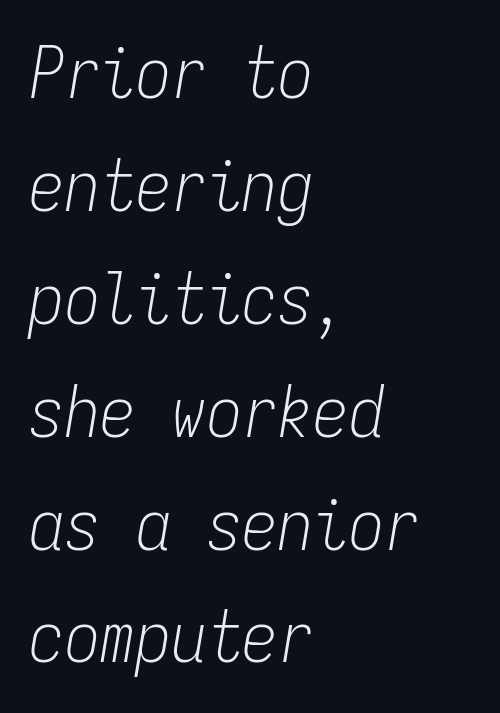
Rule under the text: the space is simply empty. Style check: oblique. Here the designer chose a console-style face with uniform glyph widths. Standard letterfit; no display-style spreading of the glyphs. Line starts are locked; line ends wander. The rendering uses a moderate line-height, typical for paragraphs.
